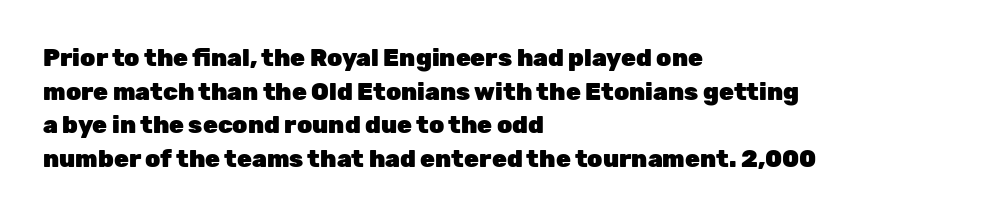
The image shows 24 px bold type, upright; set left-aligned, normal line spacing (1.4x), normal letter spacing, not underlined.
